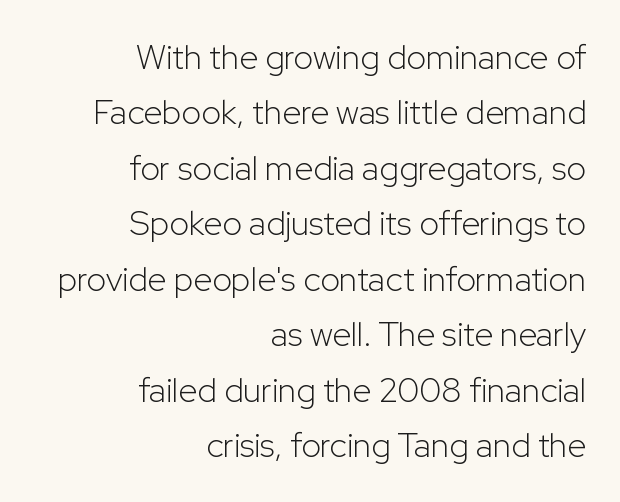
The image shows 34 px light sans-serif type, upright; set right-aligned, normal line spacing (1.63x), normal letter spacing, not underlined; low stroke contrast and a medium x-height.
